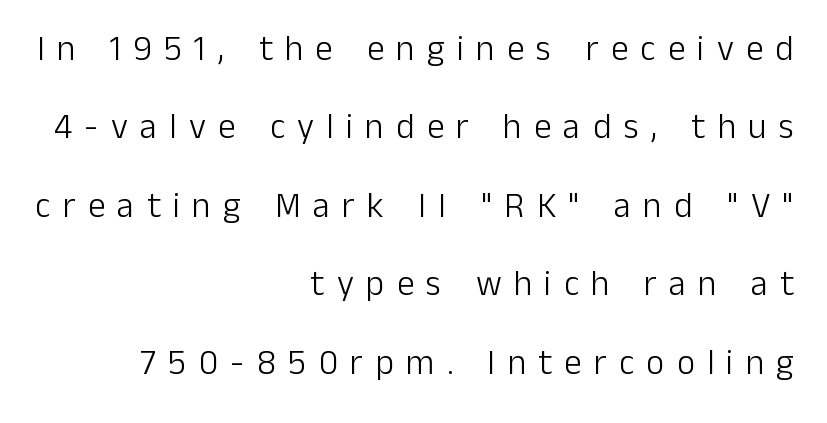
Q: Is the text bold? A: No.
Q: Is the text italic (slanted)? A: No, it is upright.
Q: Is the typeface a serif or a sans-serif typeface? A: Sans-serif.
Q: Is the text underlined? A: No.
Q: How is the paragraph aligned? A: Right-aligned.
Q: Is the spacing between letters normal or unusually wide? A: Unusually wide.
Q: Is the spacing between lines tight, normal or loose? A: Loose.
Q: Width (condensed, normal, or wide)? A: Normal.
Q: Stroke contrast? A: Low.
Q: x-height? A: Medium.
Q: Monospaced? A: No.
